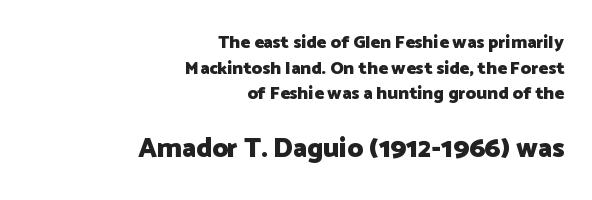
Q: Is the text bold? A: Yes.
Q: Is the text italic (slanted)? A: No, it is upright.
Q: Is the text underlined? A: No.
Q: How is the paragraph aligned? A: Right-aligned.
Q: Is the spacing between letters normal or unusually wide? A: Normal.
Q: Is the spacing between lines tight, normal or loose? A: Normal.
Q: Which block of text is set in a larger size, the first (top) or the second (bottom)? A: The second (bottom) one.
